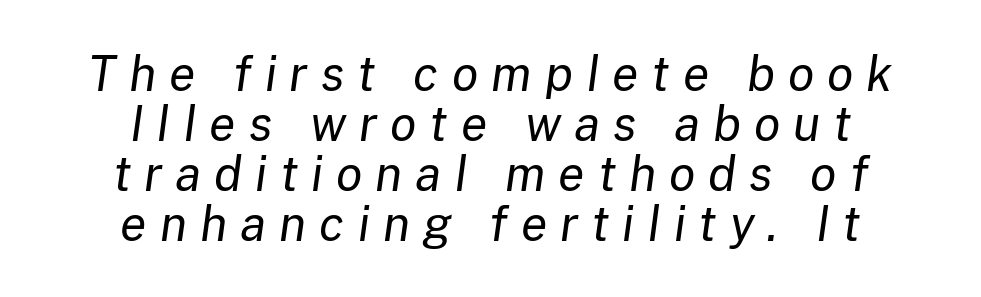
Stroke thickness stays within the range of a standard reading face or lighter. The lines are quadded center. The passage shown is typed in a proportional face where columns would drift. When letters slant like this, we call the style italic. The block of text is dense from top to bottom, with scant space between rows. Look at the tracking — it's clearly loosened, letters drifting apart.
